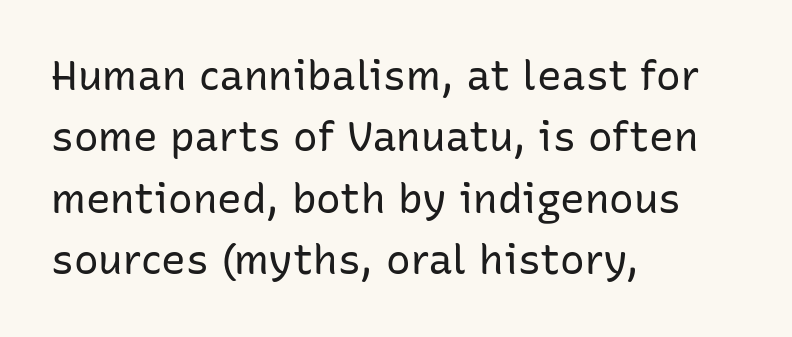
{"serif": "no", "italic": "no", "bold": "no", "weight": "regular", "width": "normal", "stroke_contrast": "low", "x_height": "medium", "monospaced": "no", "underline": "no", "align": "left", "line_spacing": "normal", "line_spacing_ratio": 1.5, "letter_spacing": "normal", "letter_spacing_em": 0.0, "glyph_px": 41}
